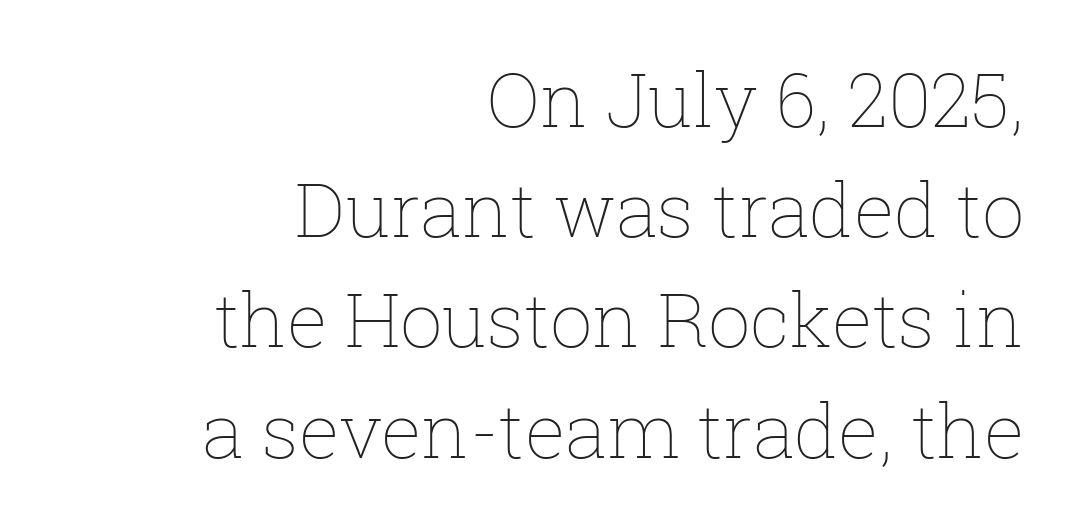
The string is rendered with underlining switched off. The text block is weighted toward the right margin, trailing off unevenly leftward. Heft: none added — not bold. Ordinary non-slanted type is in use.
